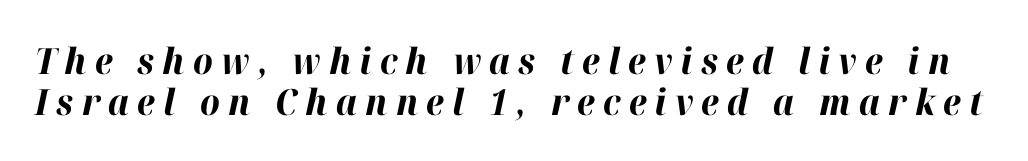
A bare baseline throughout the passage. As a designer I'd log this as weight 700, bold. This block would grow much taller if given ordinary leading; it's compressed now. Note the varied advance widths — an 'i' is clearly narrower than an 'm'.
